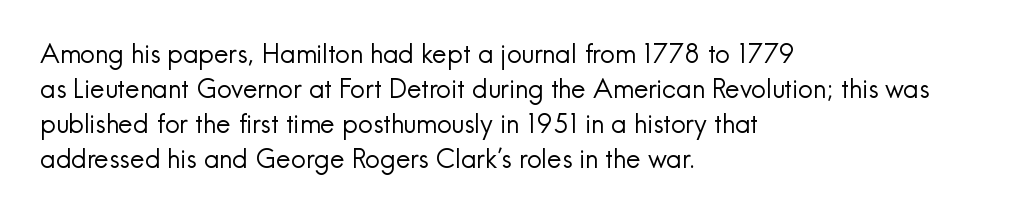
How are the letters spaced? Ordinarily, with no added tracking. Has an underline been added? It has not. Honestly, the row spacing looks completely unremarkable. The font is comparable to plain body text, perhaps lighter. Visually the block forms a straight wall on the left and a jagged coastline on the right.
